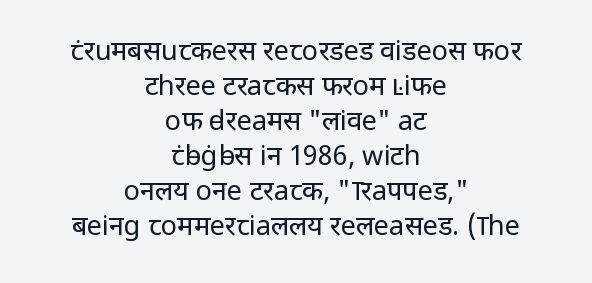
The image shows 27 px text type, upright; set centered, normal line spacing (1.3x), normal letter spacing, not underlined.
